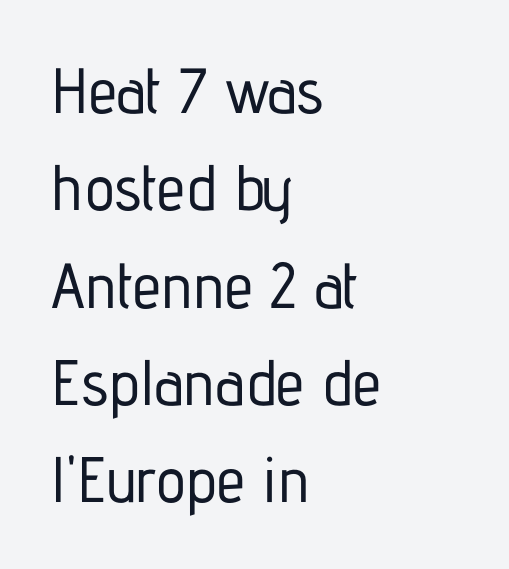
Q: Is the text italic (slanted)? A: No, it is upright.
Q: Is the typeface a serif or a sans-serif typeface? A: Sans-serif.
Q: Is the text underlined? A: No.
Q: How is the paragraph aligned? A: Left-aligned.
Q: Is the spacing between letters normal or unusually wide? A: Normal.
Q: Is the spacing between lines tight, normal or loose? A: Normal.
Q: Width (condensed, normal, or wide)? A: Condensed.
Q: Stroke contrast? A: Low.
Q: x-height? A: Medium.
Q: Monospaced? A: No.
